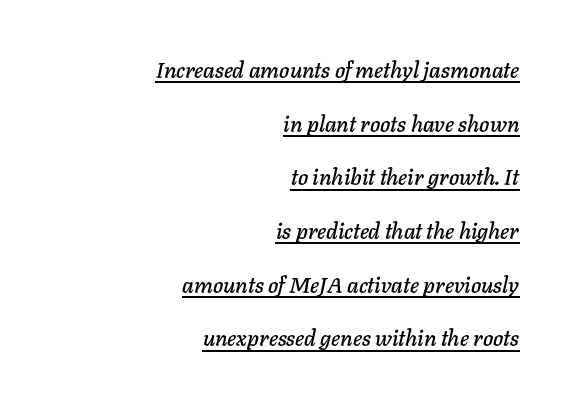
{"italic": "yes", "lean": "right", "slant_degrees": 11, "underline": "yes", "align": "right", "line_spacing": "loose", "line_spacing_ratio": 2.44, "letter_spacing": "normal", "letter_spacing_em": 0.0, "glyph_px": 22}
